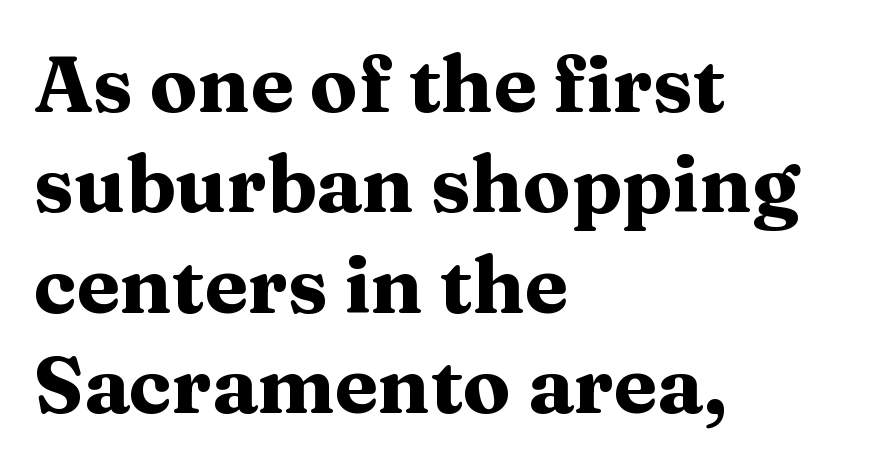
Pretty heavy lettering here — definitely bold. Honestly, the letter spacing is just normal — you wouldn't notice it. This sample uses an upright cut, with every glyph sitting square on the baseline. The rag falls on the right side of this text block. This block has exactly the height ordinary leading produces. Little horizontal feet cap the strokes, marking this as serif type.
